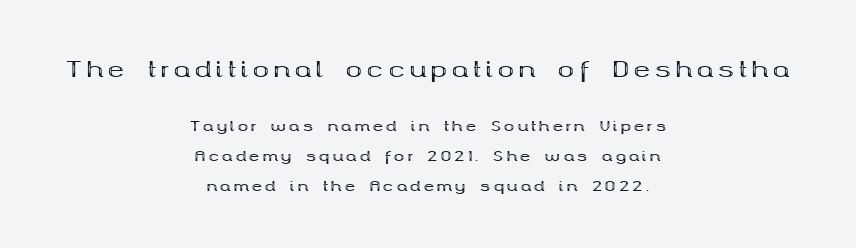
The area under the type is left untouched. In this sample the first text group is rendered at the bigger scale. Horizontal bands of white between lines are thick stripes. Short note: letters widely spaced. Do the letters lean? They stand straight.
